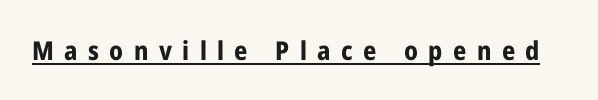
{"italic": "no", "bold": "yes", "underline": "yes", "letter_spacing": "wide", "letter_spacing_em": 0.4, "glyph_px": 26}
